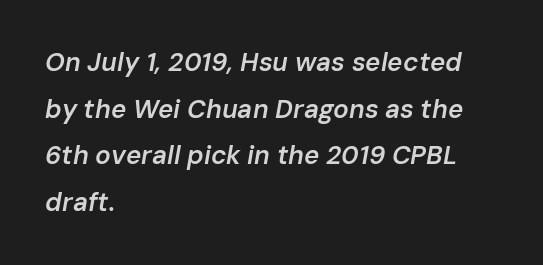
The image shows 26 px text type, italic (leaning right); set left-aligned, line spacing 1.79x, normal letter spacing, not underlined.
